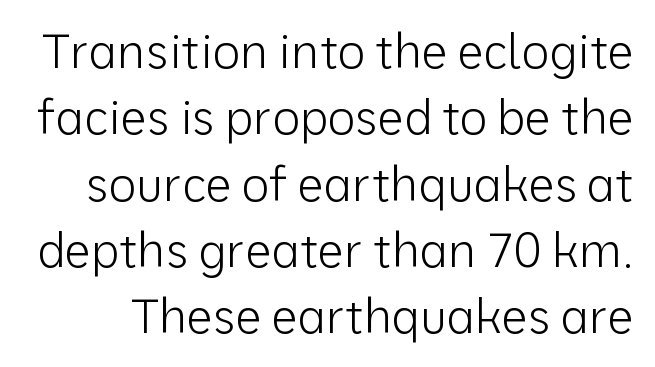
Line spacing here is normal. Varying glyph widths throughout — classic text-font behaviour. It's the straight-up-and-down kind of type. Nobody touched the tracking dial on this one.
